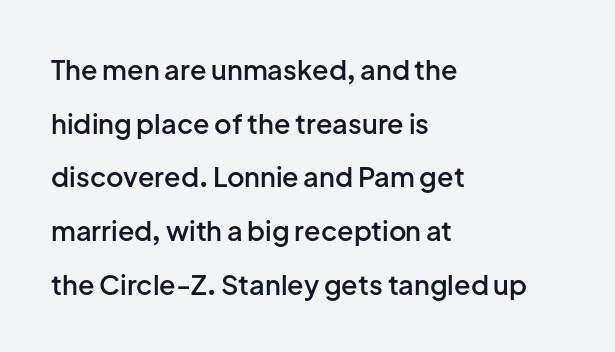
Q: Is the text bold? A: Semi-bold.
Q: Is the text italic (slanted)? A: No, it is upright.
Q: Is the text underlined? A: No.
Q: How is the paragraph aligned? A: Left-aligned.
Q: Is the spacing between letters normal or unusually wide? A: Normal.
Q: Is the spacing between lines tight, normal or loose? A: Loose.
